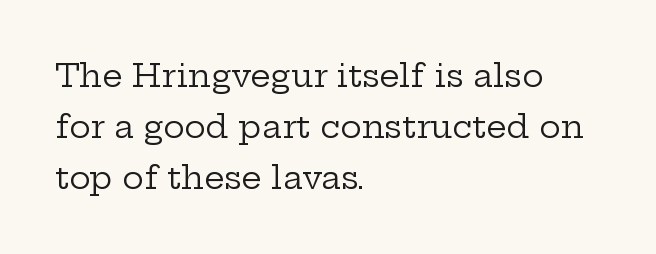
{"serif": "yes", "italic": "no", "bold": "no", "weight": "regular", "width": "wide", "stroke_contrast": "low", "x_height": "medium", "monospaced": "no", "underline": "no", "align": "left", "line_spacing": "normal", "line_spacing_ratio": 1.6, "letter_spacing": "normal", "letter_spacing_em": 0.0, "glyph_px": 32}
